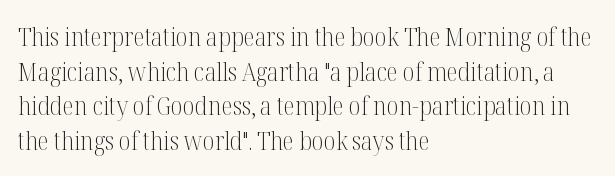
{"italic": "no", "bold": "no", "underline": "no", "align": "left", "line_spacing": "normal", "line_spacing_ratio": 1.33, "letter_spacing": "normal", "letter_spacing_em": 0.0, "glyph_px": 26}
